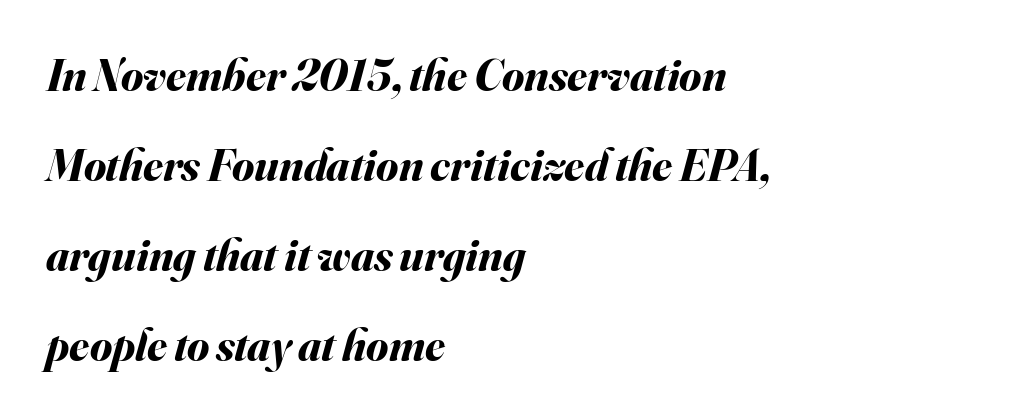
The image shows 45 px bold type, italic (leaning right); set left-aligned, loose line spacing (2.0x), normal letter spacing, not underlined; medium stroke contrast and a small x-height.
